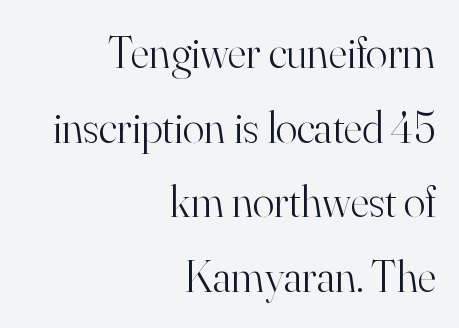
The image shows 45 px light serif type, upright; set right-aligned, normal line spacing (1.66x), normal letter spacing, not underlined; high stroke contrast and a small x-height.
